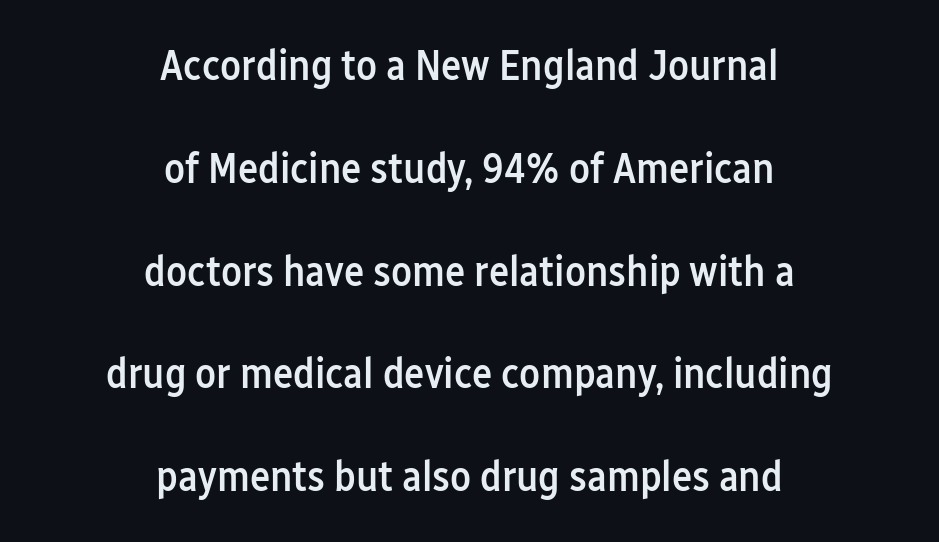
The image shows 43 px semibold, condensed sans-serif type, upright; set centered, loose line spacing (2.39x), normal letter spacing, not underlined; low stroke contrast and a medium x-height.
